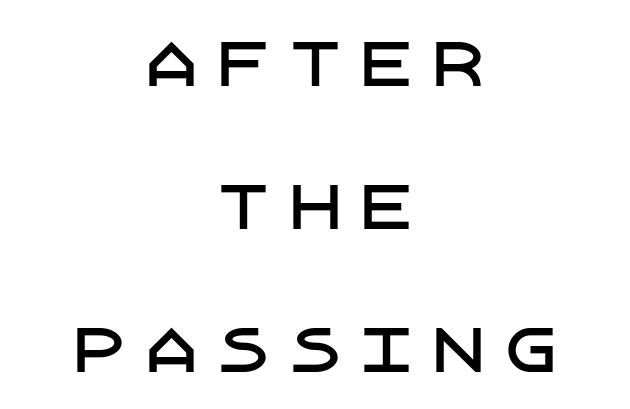
Does extra space separate the letters? Yes, quite a lot of it. If you measured baseline to baseline, you'd find a long distance. A student would call this center alignment; a typographer would say set centered. A sans-serif font was chosen for this passage. Decoration check: the copy has no underline. This sample uses an upright cut, with every glyph sitting square on the baseline.
